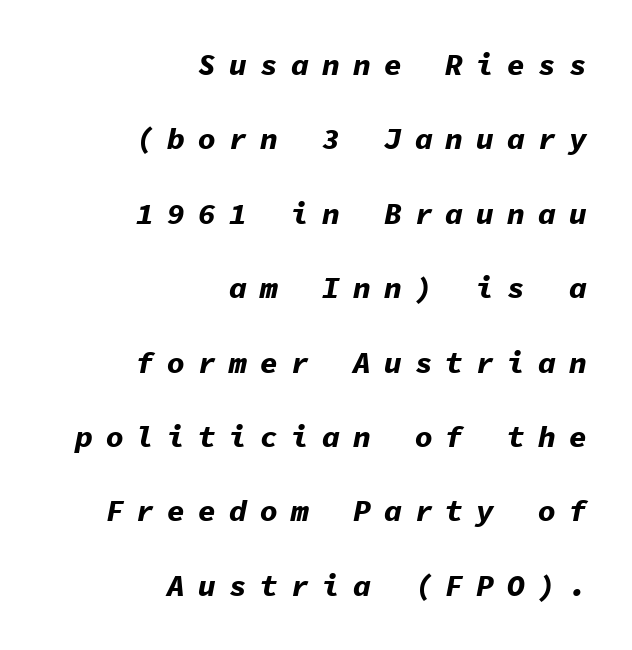
The image shows 30 px bold type, italic (leaning right), monospaced; set right-aligned, loose line spacing (2.48x), unusually wide letter spacing (+0.43 em), not underlined; low stroke contrast and a medium x-height.
